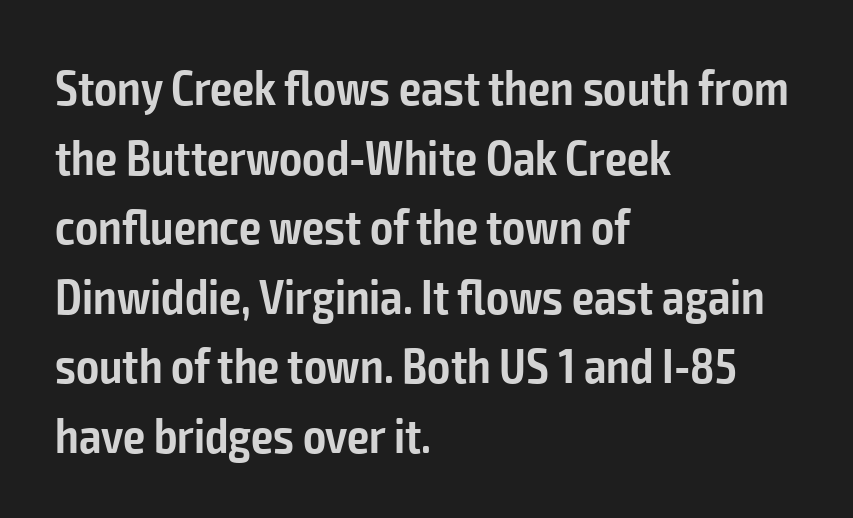
The image shows 49 px semibold, condensed sans-serif type, upright; set left-aligned, normal line spacing (1.42x), normal letter spacing, not underlined; low stroke contrast and a medium x-height.
